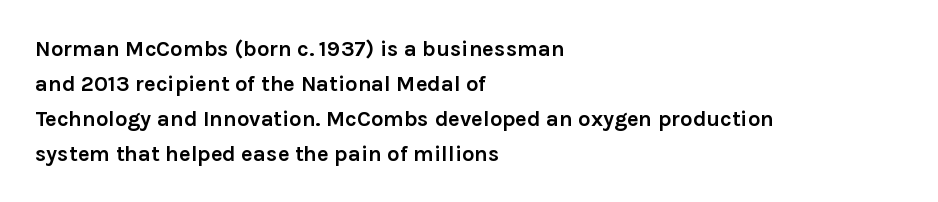
{"italic": "no", "bold": "yes", "underline": "no", "align": "left", "line_spacing": "normal", "line_spacing_ratio": 1.59, "letter_spacing": "normal", "letter_spacing_em": 0.0, "glyph_px": 22}
